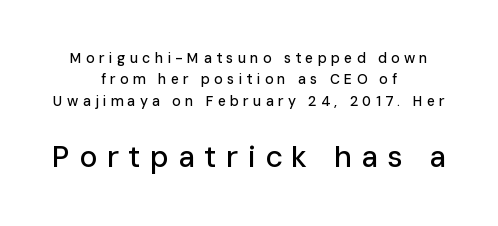
Q: Is the text italic (slanted)? A: No, it is upright.
Q: Is the typeface a serif or a sans-serif typeface? A: Sans-serif.
Q: Is the text underlined? A: No.
Q: How is the paragraph aligned? A: Centered.
Q: Is the spacing between letters normal or unusually wide? A: Unusually wide.
Q: Is the spacing between lines tight, normal or loose? A: Normal.
Q: Which block of text is set in a larger size, the first (top) or the second (bottom)? A: The second (bottom) one.
Q: Width (condensed, normal, or wide)? A: Normal.
Q: Stroke contrast? A: Low.
Q: x-height? A: Medium.
Q: Monospaced? A: No.
